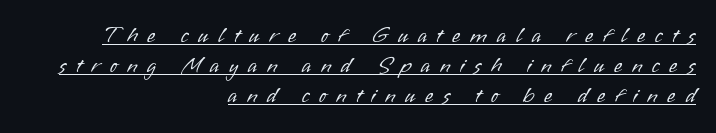
{"bold": "no", "underline": "yes", "align": "right", "line_spacing": "normal", "line_spacing_ratio": 1.36, "letter_spacing": "wide", "letter_spacing_em": 0.44, "glyph_px": 22}
